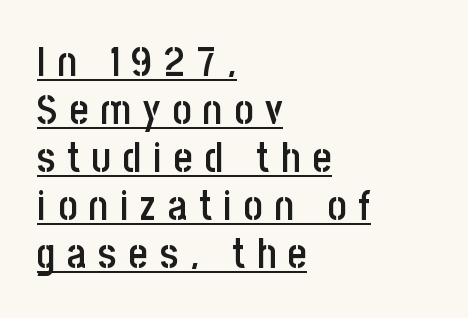
{"serif": "no", "italic": "no", "bold": "semi", "weight": "semibold", "width": "condensed", "stroke_contrast": "low", "x_height": "large", "monospaced": "no", "underline": "yes", "align": "left", "line_spacing_ratio": 1.17, "letter_spacing": "wide", "letter_spacing_em": 0.29, "glyph_px": 41}
